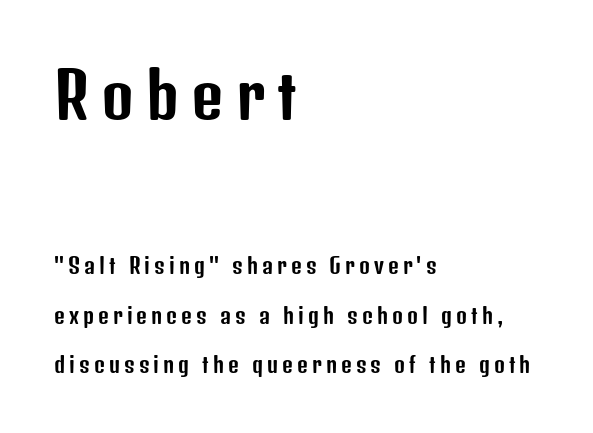
Q: Is the text italic (slanted)? A: No, it is upright.
Q: Is the typeface a serif or a sans-serif typeface? A: Sans-serif.
Q: Is the text underlined? A: No.
Q: How is the paragraph aligned? A: Left-aligned.
Q: Is the spacing between lines tight, normal or loose? A: Loose.
Q: Which block of text is set in a larger size, the first (top) or the second (bottom)? A: The first (top) one.
Q: Width (condensed, normal, or wide)? A: Condensed.
Q: Stroke contrast? A: Low.
Q: x-height? A: Medium.
Q: Monospaced? A: No.
